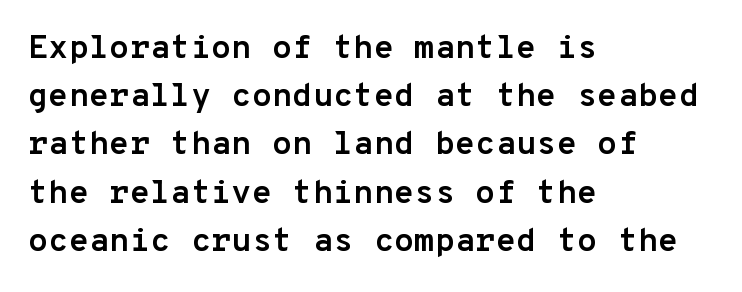
Q: Is the text bold? A: Yes.
Q: Is the text italic (slanted)? A: No, it is upright.
Q: Is the typeface a serif or a sans-serif typeface? A: Sans-serif.
Q: Is the text underlined? A: No.
Q: How is the paragraph aligned? A: Left-aligned.
Q: Is the spacing between letters normal or unusually wide? A: Normal.
Q: Is the spacing between lines tight, normal or loose? A: Normal.
Q: Width (condensed, normal, or wide)? A: Normal.
Q: Stroke contrast? A: Low.
Q: x-height? A: Medium.
Q: Monospaced? A: Yes.
